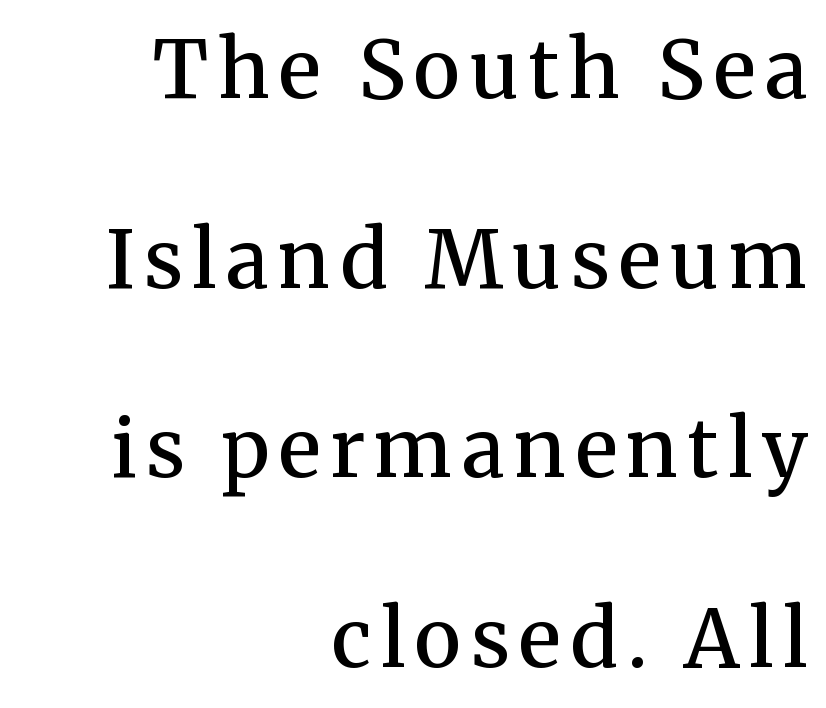
The typeface chosen for these lines features serifs. The setting favours the right margin, as signatures and pull-quotes sometimes do. Is there any slant? The stems are plumb. The face used here is proportionally spaced, like ordinary book or web type.
